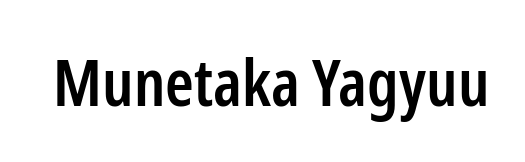
Font category for this specimen: sans-serif. Plain, unruled lines of type. Characters follow at the spacing the type designer built in. This sample has the flowing, uneven cadence of proportional lettering.
